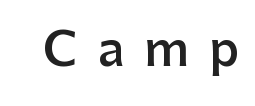
{"serif": "no", "italic": "no", "bold": "semi", "weight": "semibold", "width": "normal", "stroke_contrast": "low", "x_height": "medium", "monospaced": "no", "underline": "no", "letter_spacing": "wide", "letter_spacing_em": 0.42, "glyph_px": 47}
